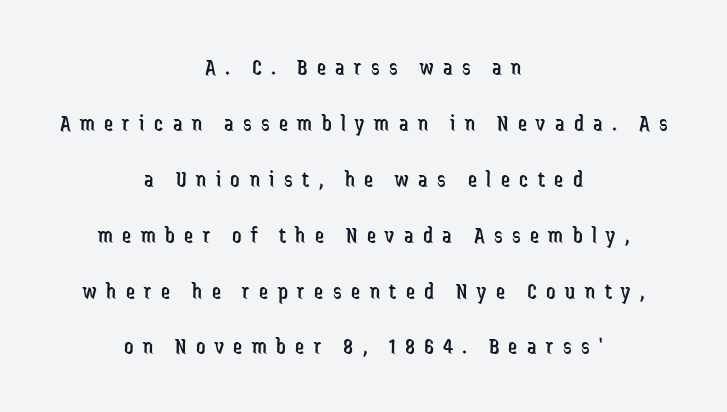
Q: Is the text bold? A: No.
Q: Is the text italic (slanted)? A: No, it is upright.
Q: Is the text underlined? A: No.
Q: How is the paragraph aligned? A: Centered.
Q: Is the spacing between letters normal or unusually wide? A: Unusually wide.
Q: Is the spacing between lines tight, normal or loose? A: Loose.
